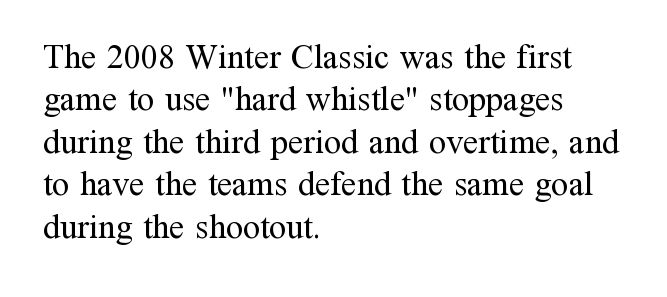
The image shows 34 px regular-weight serif type, upright; set left-aligned, normal line spacing (1.25x), normal letter spacing, not underlined; medium stroke contrast and a medium x-height.
